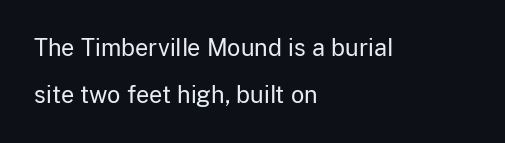
The image shows 23 px text type, upright; set left-aligned, loose line spacing (2.04x), normal letter spacing, not underlined.
